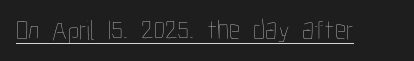
Q: Is the text bold? A: No.
Q: Is the text italic (slanted)? A: No, it is upright.
Q: Is the text underlined? A: Yes.
Q: Is the spacing between letters normal or unusually wide? A: Normal.
Q: Width (condensed, normal, or wide)? A: Condensed.
Q: Stroke contrast? A: Low.
Q: x-height? A: Medium.
Q: Monospaced? A: No.
